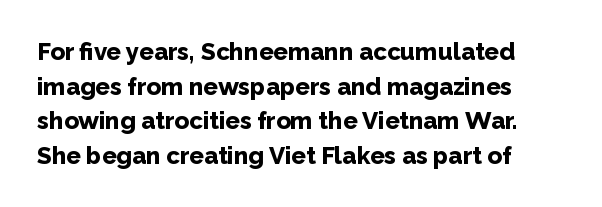
{"italic": "no", "bold": "yes", "underline": "no", "align": "left", "line_spacing": "normal", "line_spacing_ratio": 1.44, "letter_spacing": "normal", "letter_spacing_em": 0.0, "glyph_px": 24}
